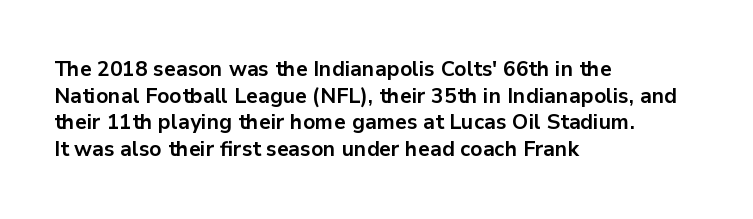
The image shows 21 px bold type, upright; set left-aligned, normal line spacing (1.27x), normal letter spacing, not underlined.
